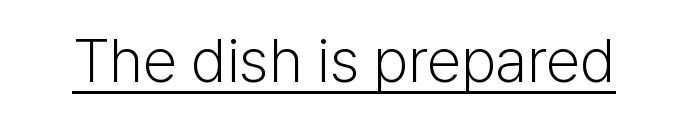
Q: Is the text bold? A: No.
Q: Is the text italic (slanted)? A: No, it is upright.
Q: Is the typeface a serif or a sans-serif typeface? A: Sans-serif.
Q: Is the text underlined? A: Yes.
Q: Is the spacing between letters normal or unusually wide? A: Normal.
Q: Width (condensed, normal, or wide)? A: Normal.
Q: Stroke contrast? A: Low.
Q: x-height? A: Medium.
Q: Monospaced? A: No.
